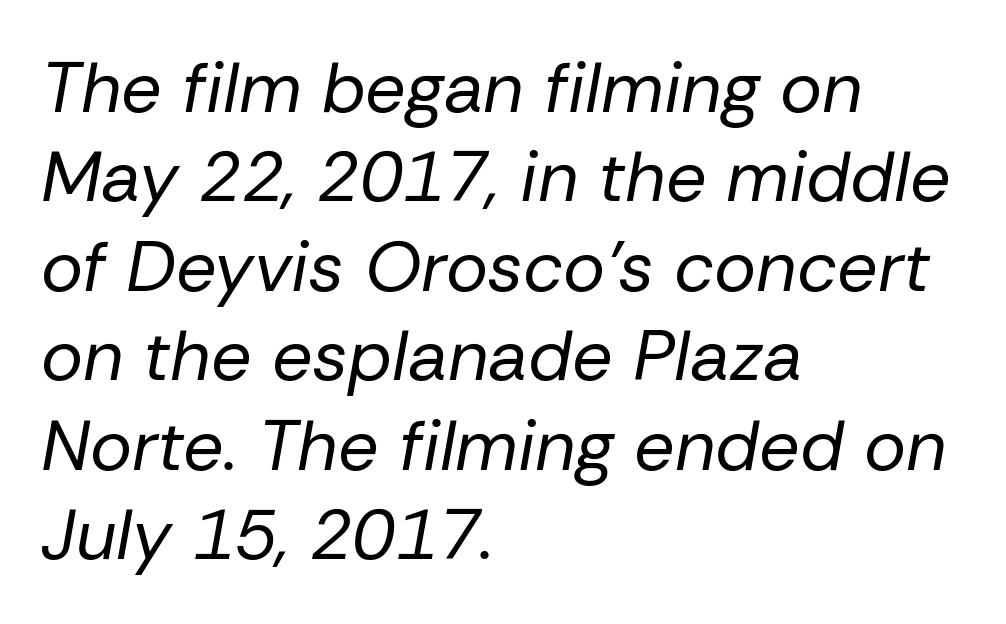
The foot of each line stays bare and open. In terms of leading, this rendering sits right in the middle. Is the type heavy? It reads as light-to-regular instead. These lines are rendered in a variable-pitch font. The paragraph shown leans on its left margin.
